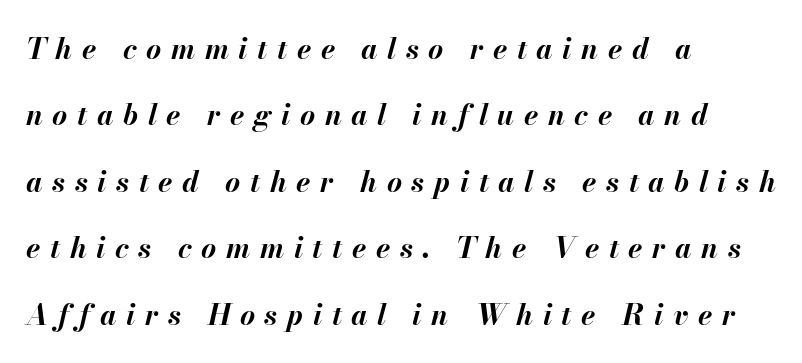
The image shows 29 px bold type, italic (leaning right); set left-aligned, loose line spacing (2.29x), unusually wide letter spacing (+0.33 em), not underlined; medium stroke contrast and a small x-height.
